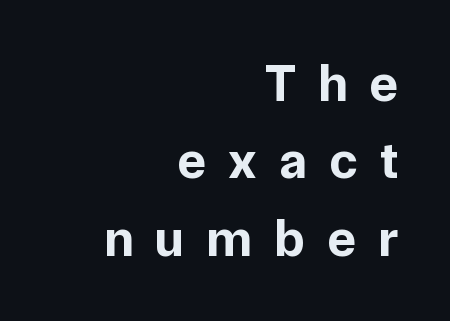
The image shows 53 px bold sans-serif type, upright; set right-aligned, normal line spacing (1.46x), unusually wide letter spacing (+0.42 em), not underlined; low stroke contrast and a medium x-height.
